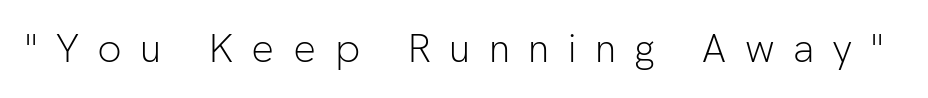
The image shows 40 px light sans-serif type, upright; set unusually wide letter spacing (+0.46 em), not underlined; low stroke contrast and a medium x-height.
